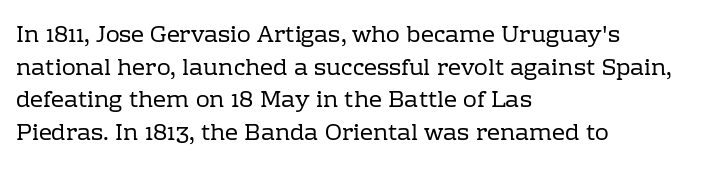
{"italic": "no", "bold": "no", "underline": "no", "align": "left", "line_spacing": "normal", "line_spacing_ratio": 1.42, "letter_spacing": "normal", "letter_spacing_em": 0.0, "glyph_px": 23}
